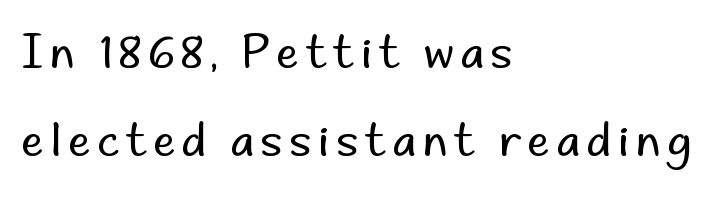
Vertical spacing — loose. Quick note: not italic, upright. Type style note: lacks serifs. The paragraph shown leans on its left margin. Just letters on the line, the space beneath them empty.
